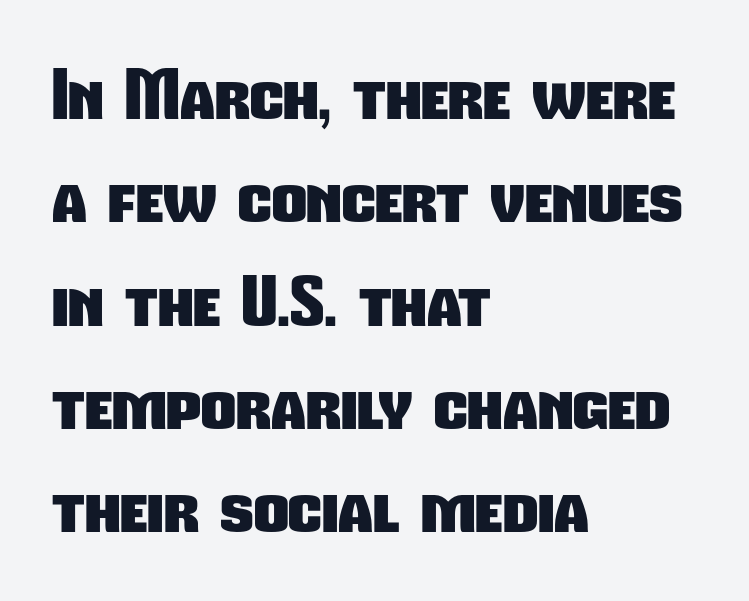
The image shows 68 px heavy, condensed sans-serif type; set left-aligned, normal line spacing (1.52x), normal letter spacing, not underlined; low stroke contrast and a medium x-height.
